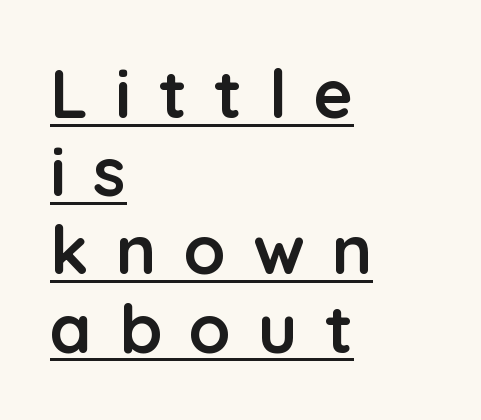
Characters remain perfectly vertical along every line. Typographically, this falls in the sans-serif category. The passage shown is emphatically bold. The space between consecutive lines is stingy. The passage shown is underscored from start to finish. Horizontally, the lines are justified to the leading edge only.
